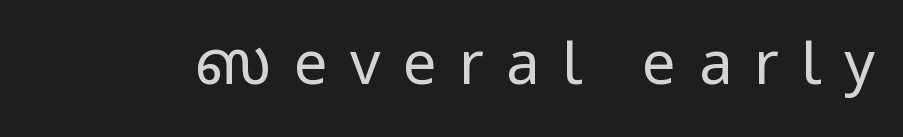
{"serif": "no", "italic": "no", "bold": "no", "weight": "regular", "width": "normal", "stroke_contrast": "low", "x_height": "medium", "monospaced": "no", "underline": "no", "letter_spacing": "wide", "letter_spacing_em": 0.37, "glyph_px": 60}
